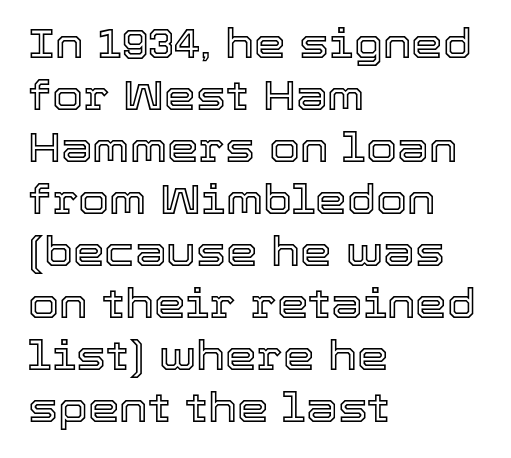
{"italic": "no", "width": "normal", "x_height": "medium", "monospaced": "no", "underline": "no", "align": "left", "line_spacing": "normal", "line_spacing_ratio": 1.3, "letter_spacing": "normal", "letter_spacing_em": 0.0, "glyph_px": 40}
